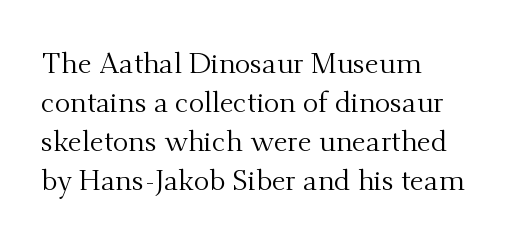
The image shows 29 px regular-weight serif type, upright; set left-aligned, normal line spacing (1.35x), normal letter spacing, not underlined; medium stroke contrast and a small x-height.
